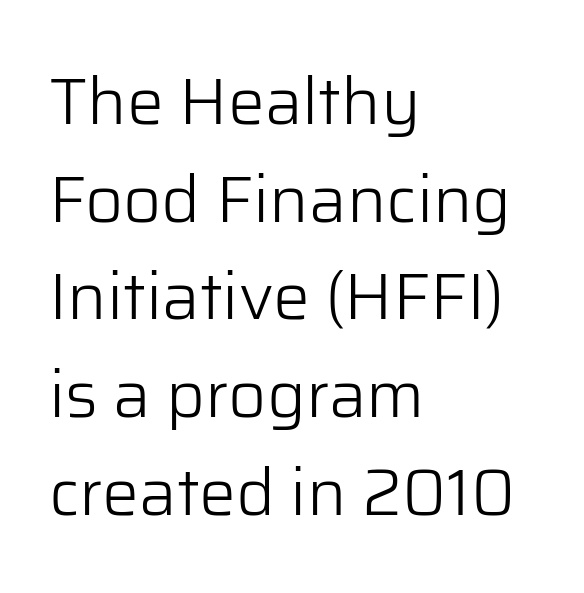
If you drew a line through each stem, it would be perfectly vertical. The face looks like a standard text weight, possibly lighter. Rows of type keep a routine distance in the vertical direction. A classic flush-left, rag-right setting is used for this passage. Nobody drew a line under any word here.
